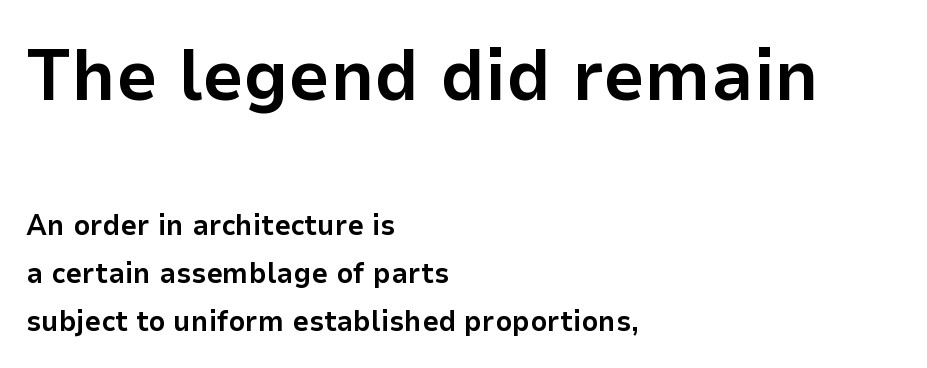
Descender tails drop into unmarked territory. The face used here is a sans, in the tradition of grotesques and geometrics. The face used here is rendered with its standard letterfit. The emphasis by scale lands on block number one, above. Typeset ragged right — the left edge is the straight one. Spacing verdict: proportional, widths tailored to each character.
